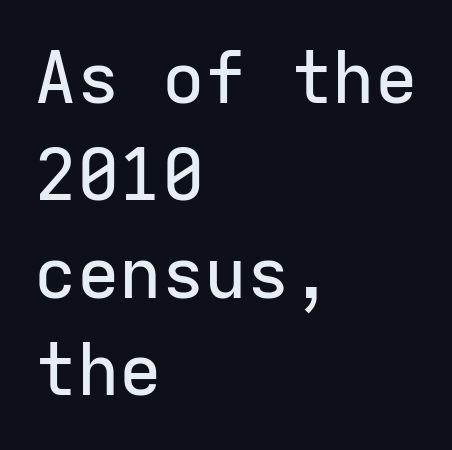
Q: Is the text italic (slanted)? A: No, it is upright.
Q: Is the typeface a serif or a sans-serif typeface? A: Sans-serif.
Q: Is the text underlined? A: No.
Q: How is the paragraph aligned? A: Left-aligned.
Q: Is the spacing between letters normal or unusually wide? A: Normal.
Q: Is the spacing between lines tight, normal or loose? A: Normal.
Q: Width (condensed, normal, or wide)? A: Normal.
Q: Stroke contrast? A: Low.
Q: x-height? A: Medium.
Q: Monospaced? A: Yes.
